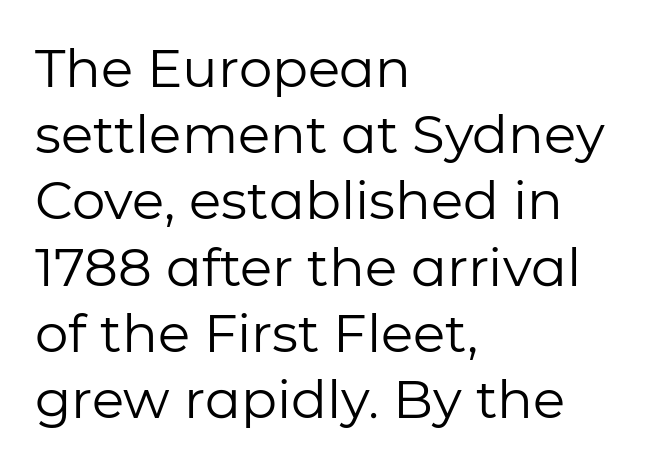
The image shows 53 px regular-weight sans-serif type, upright; set left-aligned, normal line spacing (1.25x), normal letter spacing, not underlined; low stroke contrast and a medium x-height.
